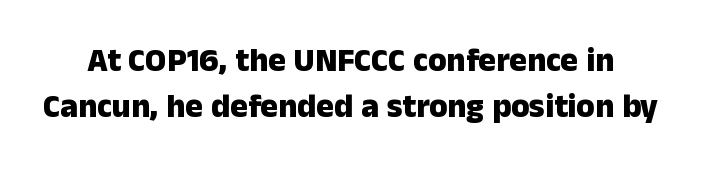
This sample has the flowing, uneven cadence of proportional lettering. No extra tracking has been applied to these lines. No feet cap the strokes, marking this as sans-serif type. Honestly, the row spacing looks completely unremarkable. When letters stand straight like this, we call the style roman or upright.
